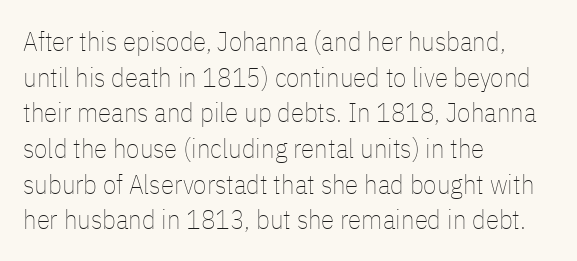
Notice how descenders clear the ascenders below comfortably — that's standard leading. Rule under the text: the space is simply empty. This rendering uses left alignment, leaving the right contour irregular. The type sits square on the baseline with zero lean. The font sits on the lighter half of the weight spectrum, regular included. The gaps between neighbouring characters are ordinary and unremarkable.
